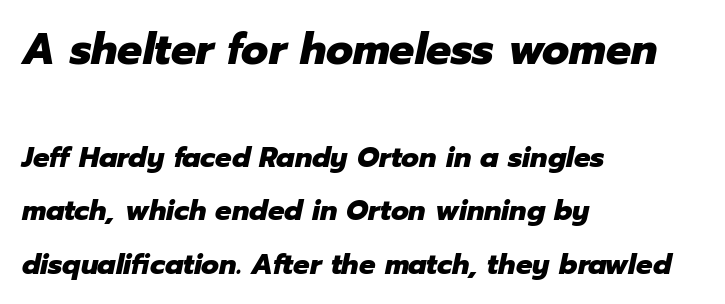
The passage shown is not underscored anywhere. Is this a fixed-width face? No — the glyphs have proportional, varying widths. The typography opts for an oblique posture over an upright one. Compared with an ordinary text face, these strokes are far heavier — a full bold. The gaps between neighbouring characters are ordinary and unremarkable.
